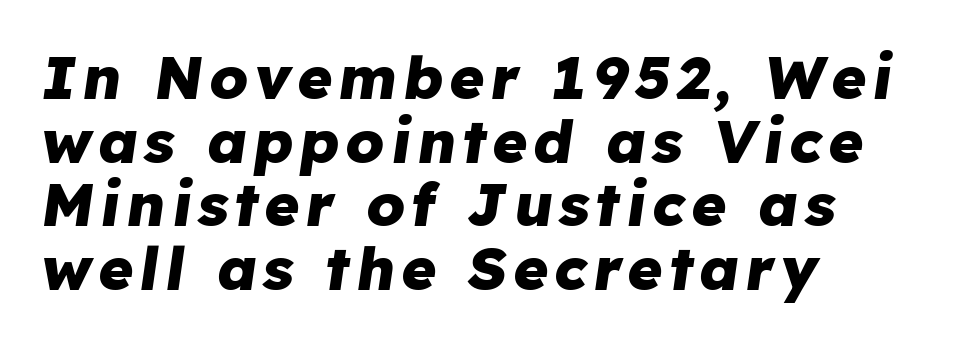
Q: Is the text bold? A: Yes.
Q: Is the text italic (slanted)? A: Yes, it leans right by about 8 degrees.
Q: Is the text underlined? A: No.
Q: How is the paragraph aligned? A: Left-aligned.
Q: Is the spacing between lines tight, normal or loose? A: Tight.
Q: Width (condensed, normal, or wide)? A: Normal.
Q: Stroke contrast? A: Low.
Q: x-height? A: Medium.
Q: Monospaced? A: No.
